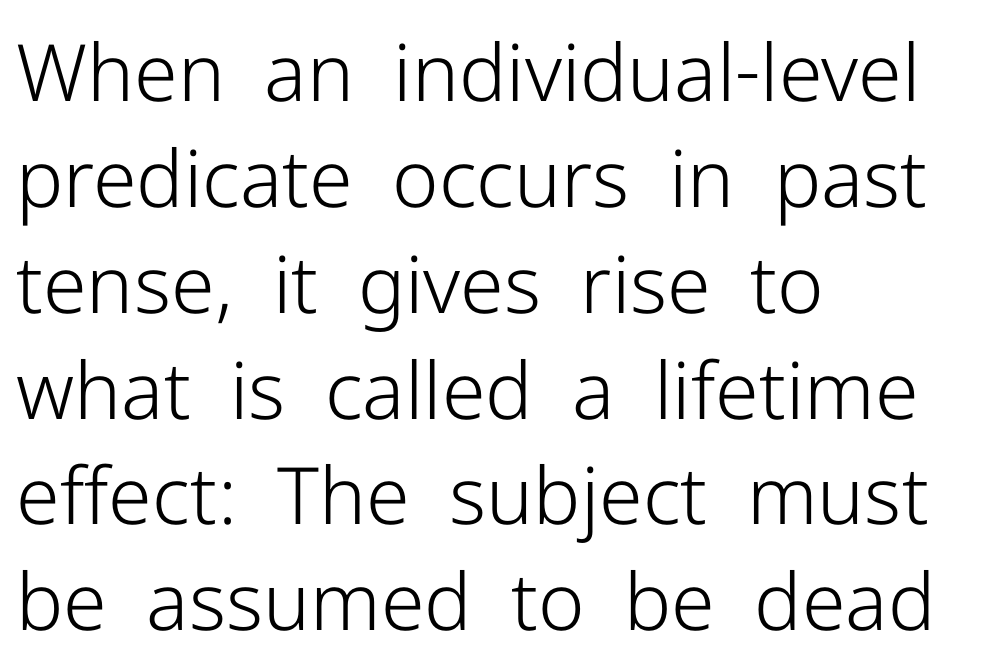
The image shows 79 px light sans-serif type, upright; set left-aligned, normal line spacing (1.34x), normal letter spacing, not underlined; low stroke contrast and a medium x-height.
